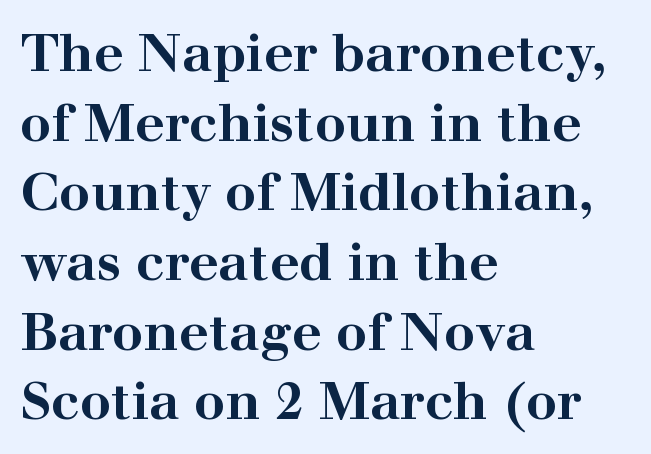
{"serif": "yes", "italic": "no", "bold": "yes", "weight": "bold", "width": "wide", "stroke_contrast": "high", "x_height": "medium", "monospaced": "no", "underline": "no", "align": "left", "line_spacing": "normal", "line_spacing_ratio": 1.34, "letter_spacing": "normal", "letter_spacing_em": 0.0, "glyph_px": 52}
